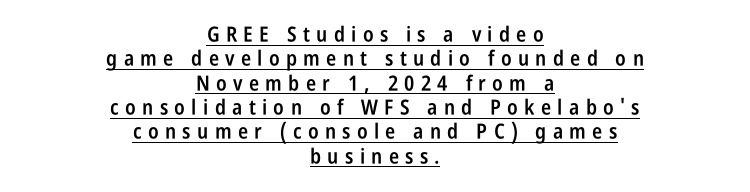
{"italic": "no", "bold": "semi", "underline": "yes", "align": "center", "line_spacing_ratio": 1.16, "letter_spacing": "wide", "letter_spacing_em": 0.3, "glyph_px": 21}
